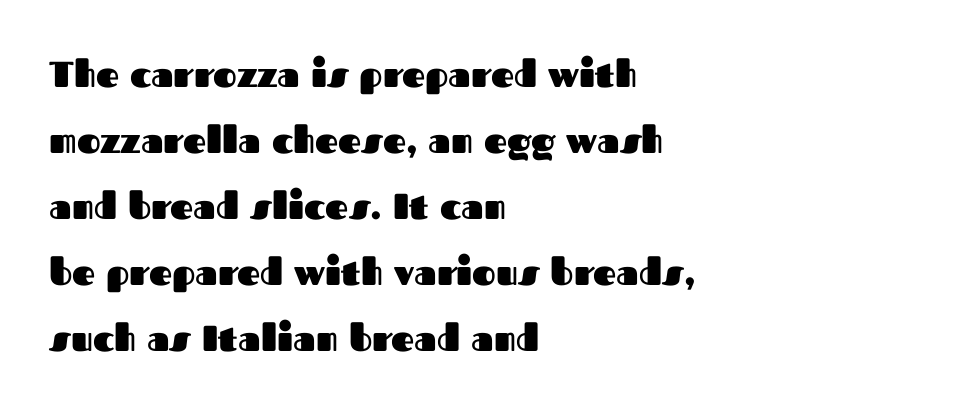
Q: Is the text bold? A: Yes.
Q: Is the text italic (slanted)? A: No, it is upright.
Q: Is the typeface a serif or a sans-serif typeface? A: Sans-serif.
Q: Is the text underlined? A: No.
Q: How is the paragraph aligned? A: Left-aligned.
Q: Is the spacing between letters normal or unusually wide? A: Normal.
Q: Width (condensed, normal, or wide)? A: Normal.
Q: Stroke contrast? A: Medium.
Q: x-height? A: Medium.
Q: Monospaced? A: No.
